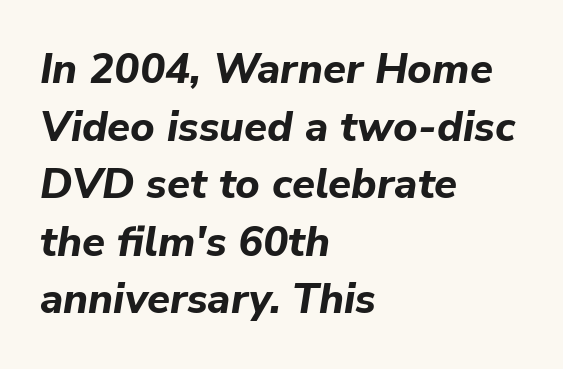
{"italic": "yes", "lean": "right", "slant_degrees": 9, "bold": "yes", "weight": "bold", "width": "normal", "stroke_contrast": "low", "x_height": "medium", "monospaced": "no", "underline": "no", "align": "left", "line_spacing": "normal", "line_spacing_ratio": 1.37, "letter_spacing": "normal", "letter_spacing_em": 0.0, "glyph_px": 42}
